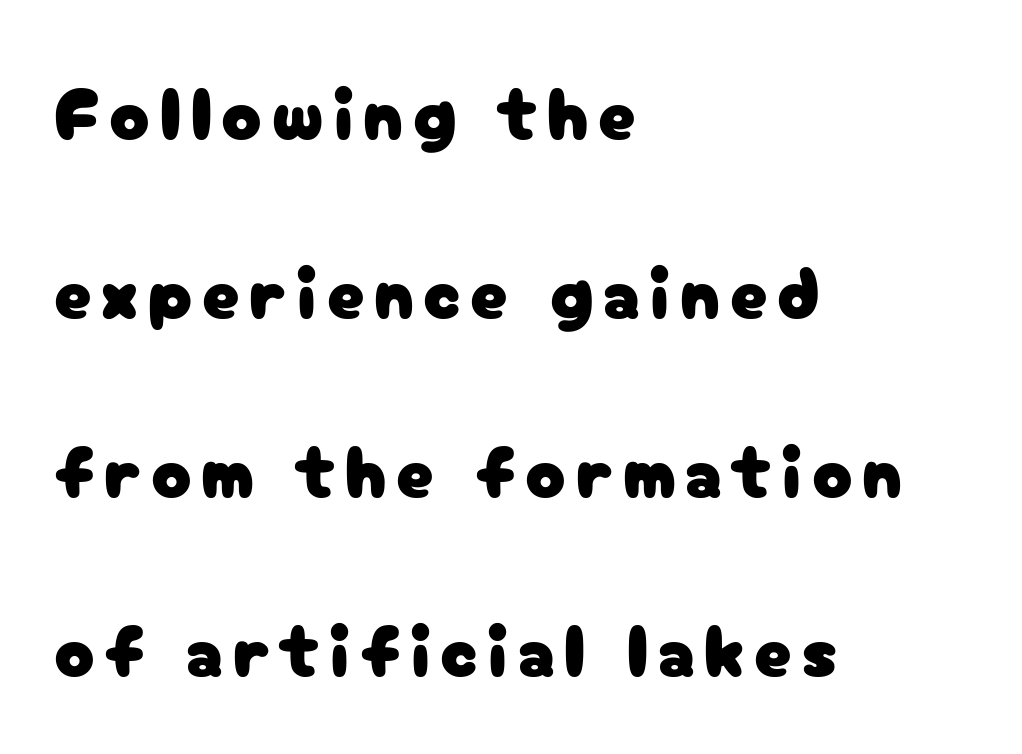
{"serif": "no", "italic": "no", "width": "normal", "stroke_contrast": "low", "x_height": "medium", "monospaced": "no", "underline": "no", "align": "left", "line_spacing": "loose", "line_spacing_ratio": 2.42, "glyph_px": 74}
